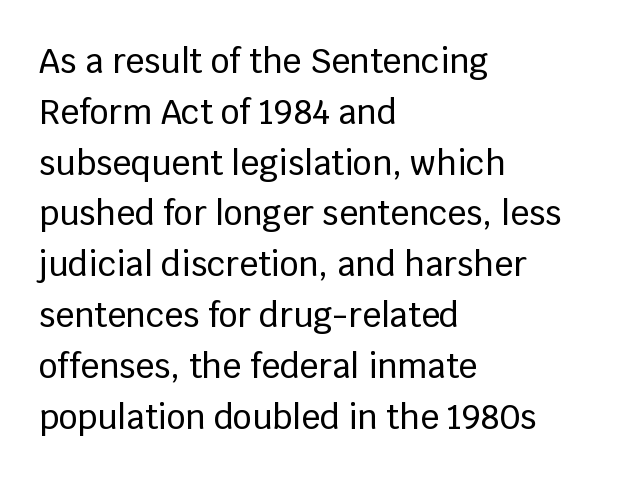
Q: Is the text italic (slanted)? A: No, it is upright.
Q: Is the typeface a serif or a sans-serif typeface? A: Sans-serif.
Q: Is the text underlined? A: No.
Q: How is the paragraph aligned? A: Left-aligned.
Q: Is the spacing between letters normal or unusually wide? A: Normal.
Q: Is the spacing between lines tight, normal or loose? A: Normal.
Q: Width (condensed, normal, or wide)? A: Normal.
Q: Stroke contrast? A: Low.
Q: x-height? A: Large.
Q: Monospaced? A: No.
